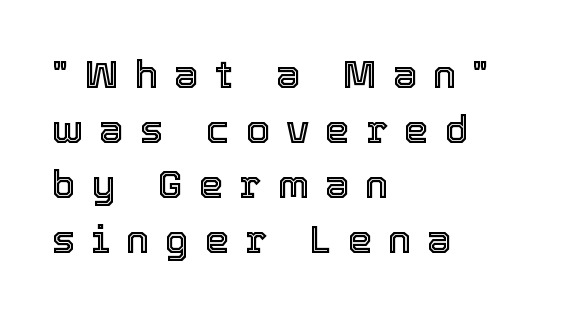
{"italic": "no", "width": "normal", "x_height": "medium", "monospaced": "no", "underline": "no", "align": "left", "line_spacing": "normal", "line_spacing_ratio": 1.41, "letter_spacing": "wide", "letter_spacing_em": 0.41, "glyph_px": 39}
